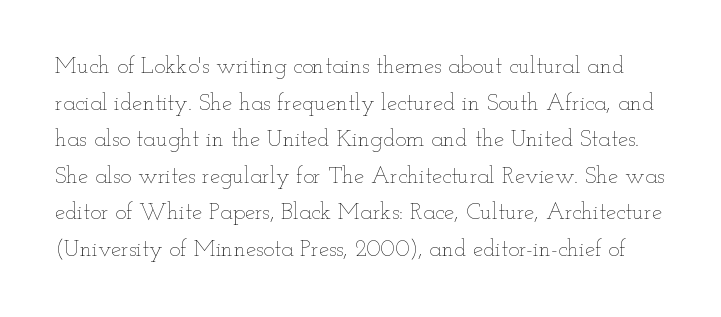
Q: Is the text bold? A: No.
Q: Is the text italic (slanted)? A: No, it is upright.
Q: Is the text underlined? A: No.
Q: Is the spacing between letters normal or unusually wide? A: Normal.
Q: Is the spacing between lines tight, normal or loose? A: Normal.
